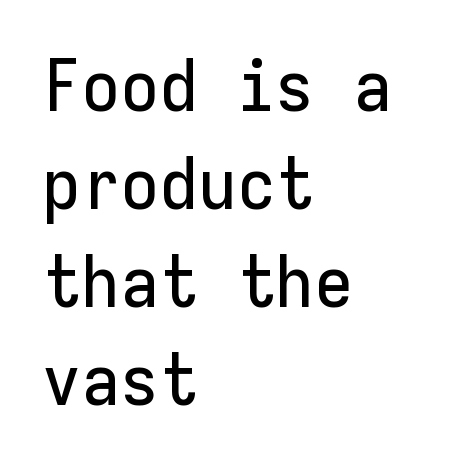
The image shows 71 px sans-serif type, upright, monospaced; set left-aligned, normal line spacing (1.38x), normal letter spacing, not underlined; low stroke contrast and a medium x-height.
